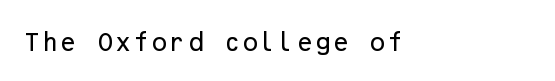
Q: Is the text italic (slanted)? A: No, it is upright.
Q: Is the text underlined? A: No.
Q: How is the paragraph aligned? A: Left-aligned.
Q: Is the spacing between letters normal or unusually wide? A: Normal.
